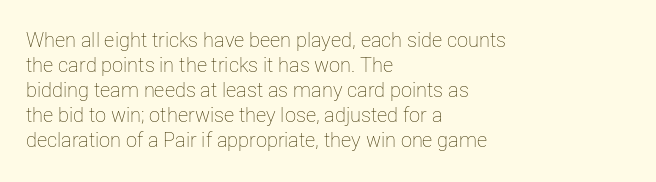
The image shows 20 px text type, upright; set left-aligned, normal line spacing (1.25x), normal letter spacing, not underlined.
